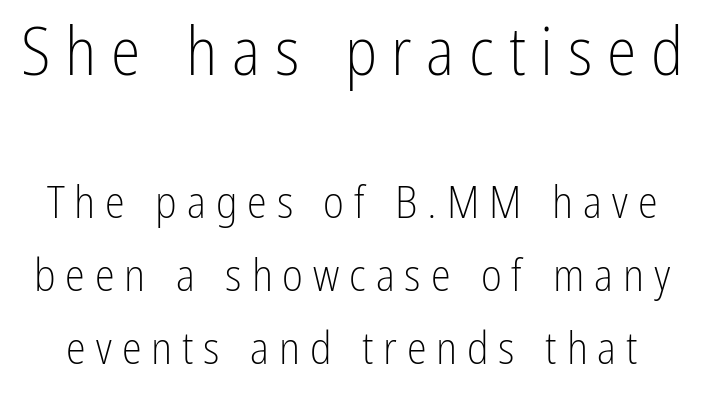
The image shows 67 px light, condensed sans-serif type, upright; set normal line spacing (1.62x), unusually wide letter spacing (+0.22 em), not underlined; the first (top) block is 1.49x larger; low stroke contrast and a medium x-height.
